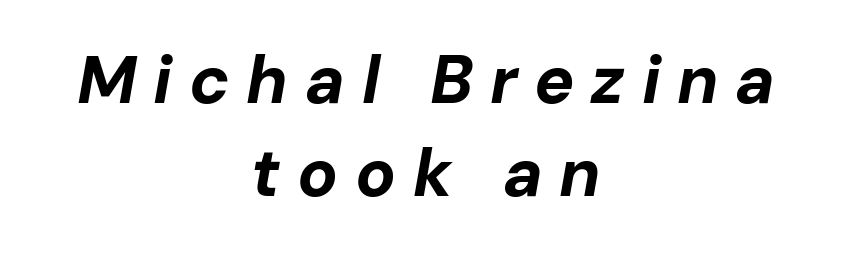
Looks like regular typesetting: each glyph gets only the width it needs. Horizontal alignment here is central, giving a formal, balanced look. The rendering inserts visible extra space after every character. The passage shown stacks its lines at a standard gap. Look at the stroke-to-counter ratio: heavy, a bold.
